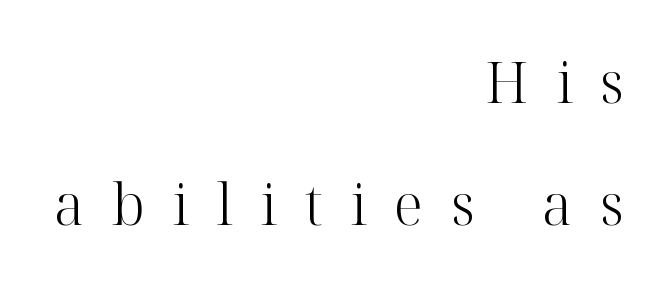
Q: Is the text bold? A: No.
Q: Is the text italic (slanted)? A: No, it is upright.
Q: Is the typeface a serif or a sans-serif typeface? A: Serif.
Q: Is the text underlined? A: No.
Q: How is the paragraph aligned? A: Right-aligned.
Q: Is the spacing between letters normal or unusually wide? A: Unusually wide.
Q: Is the spacing between lines tight, normal or loose? A: Loose.
Q: Width (condensed, normal, or wide)? A: Normal.
Q: Stroke contrast? A: High.
Q: x-height? A: Medium.
Q: Monospaced? A: No.
